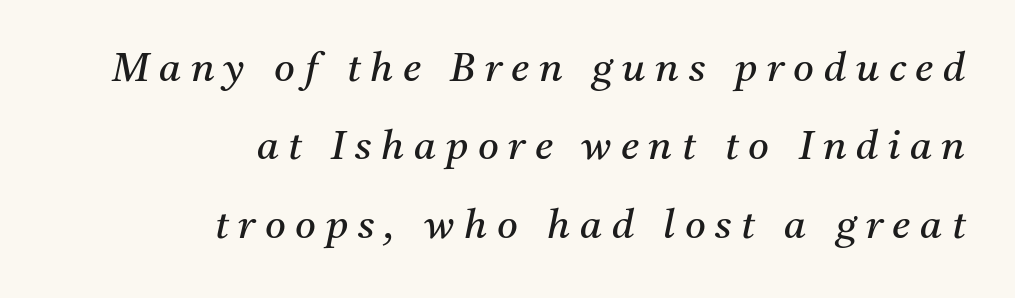
The image shows 40 px regular-weight serif type, italic (leaning right); set right-aligned, loose line spacing (1.96x), unusually wide letter spacing (+0.24 em), not underlined; medium stroke contrast and a medium x-height.
